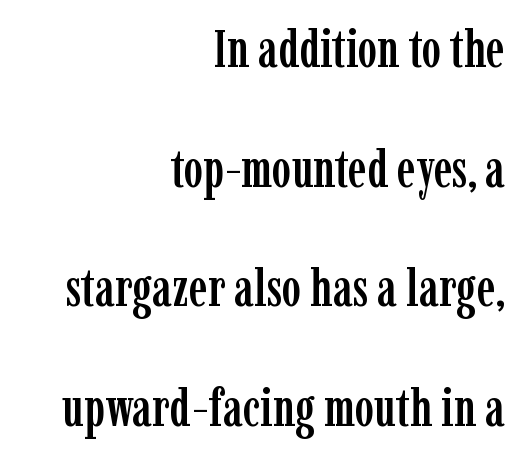
{"serif": "yes", "italic": "no", "width": "condensed", "stroke_contrast": "low", "x_height": "medium", "monospaced": "no", "underline": "no", "align": "right", "line_spacing": "loose", "line_spacing_ratio": 2.3, "letter_spacing": "normal", "letter_spacing_em": 0.0, "glyph_px": 52}
